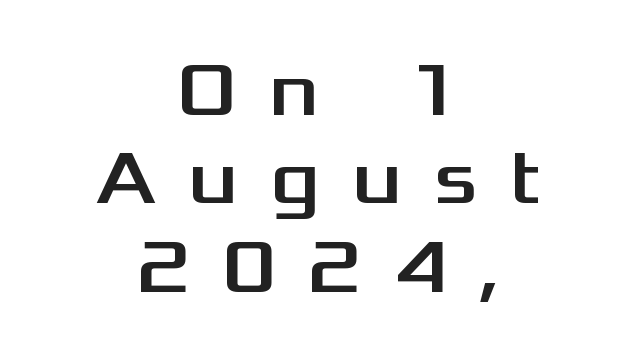
The image shows 75 px wide sans-serif type, upright; set centered, line spacing 1.18x, unusually wide letter spacing (+0.43 em), not underlined; medium stroke contrast and a medium x-height.
